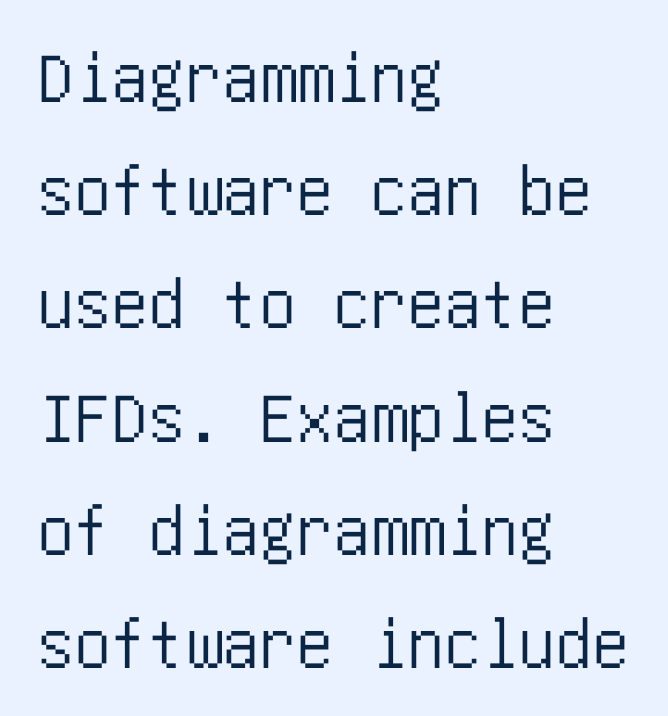
Clear beneath every line of the passage. Is there much room between lines? A standard amount, neither cramped nor airy. In terms of posture, this sample is upright. Short and long lines alike share a common starting point at left. This is sans-serif lettering, the kind often seen on screens and signage.
